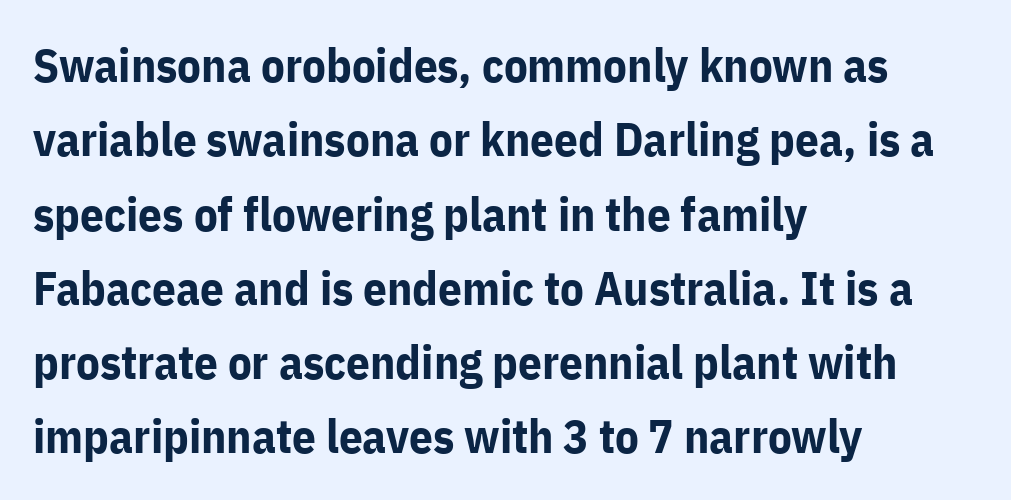
Letter spacing: default. This rendering features lettering with no underline. The lettering holds an erect, upright posture throughout. The designer left line spacing at the default.
